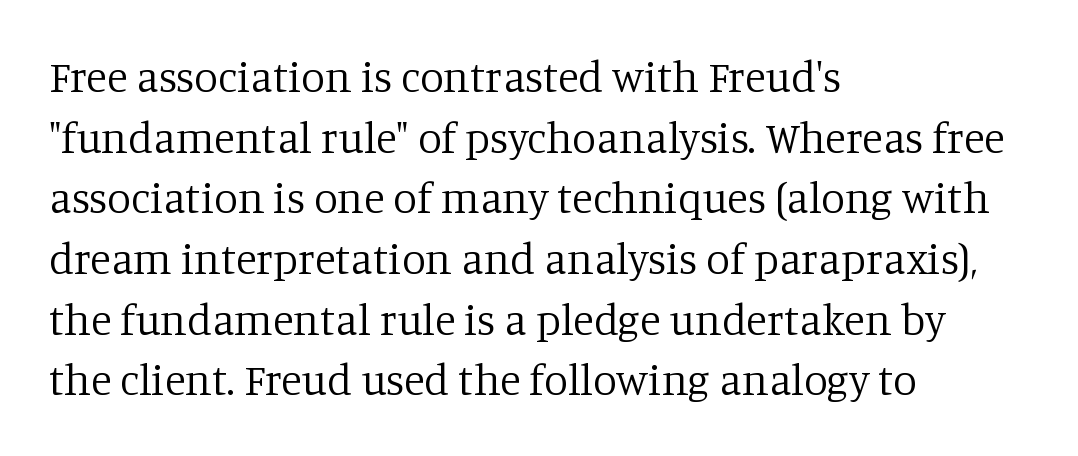
Q: Is the text bold? A: No.
Q: Is the text italic (slanted)? A: No, it is upright.
Q: Is the typeface a serif or a sans-serif typeface? A: Serif.
Q: Is the text underlined? A: No.
Q: How is the paragraph aligned? A: Left-aligned.
Q: Is the spacing between letters normal or unusually wide? A: Normal.
Q: Is the spacing between lines tight, normal or loose? A: Normal.
Q: Width (condensed, normal, or wide)? A: Normal.
Q: Stroke contrast? A: Low.
Q: x-height? A: Large.
Q: Monospaced? A: No.
